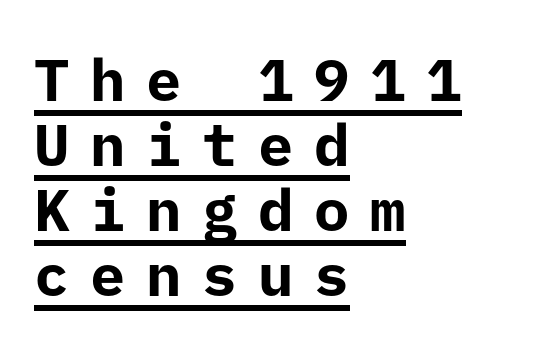
The image shows 59 px bold sans-serif type, upright; set left-aligned, tight line spacing (1.1x), unusually wide letter spacing (+0.35 em), underlined; low stroke contrast and a medium x-height.
